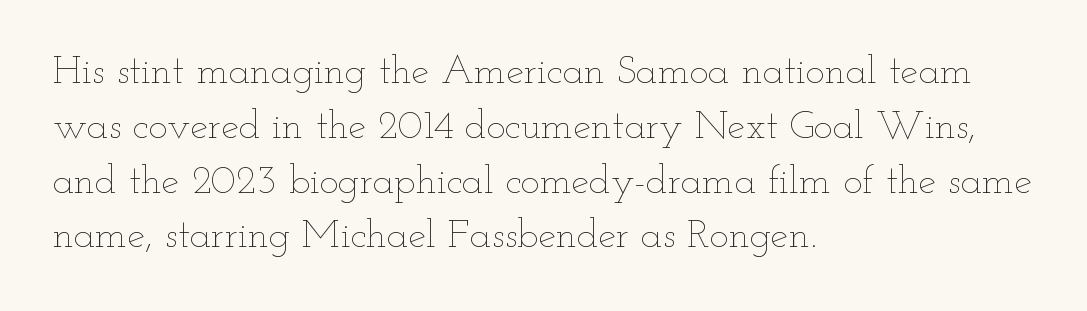
{"italic": "no", "bold": "no", "weight": "thin", "width": "wide", "stroke_contrast": "low", "x_height": "small", "monospaced": "no", "underline": "no", "align": "left", "line_spacing": "normal", "line_spacing_ratio": 1.37, "letter_spacing": "normal", "letter_spacing_em": 0.0, "glyph_px": 40}
